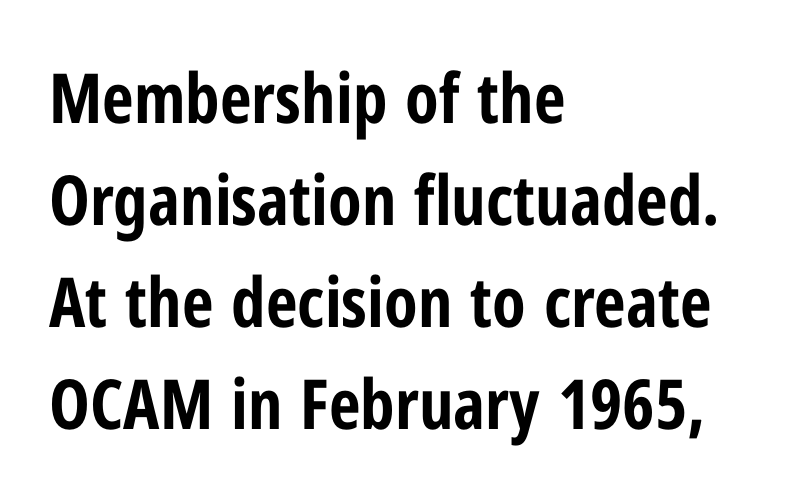
{"serif": "no", "italic": "no", "bold": "yes", "weight": "bold", "width": "condensed", "stroke_contrast": "low", "x_height": "medium", "monospaced": "no", "underline": "no", "align": "left", "line_spacing": "normal", "line_spacing_ratio": 1.48, "letter_spacing": "normal", "letter_spacing_em": 0.0, "glyph_px": 69}
